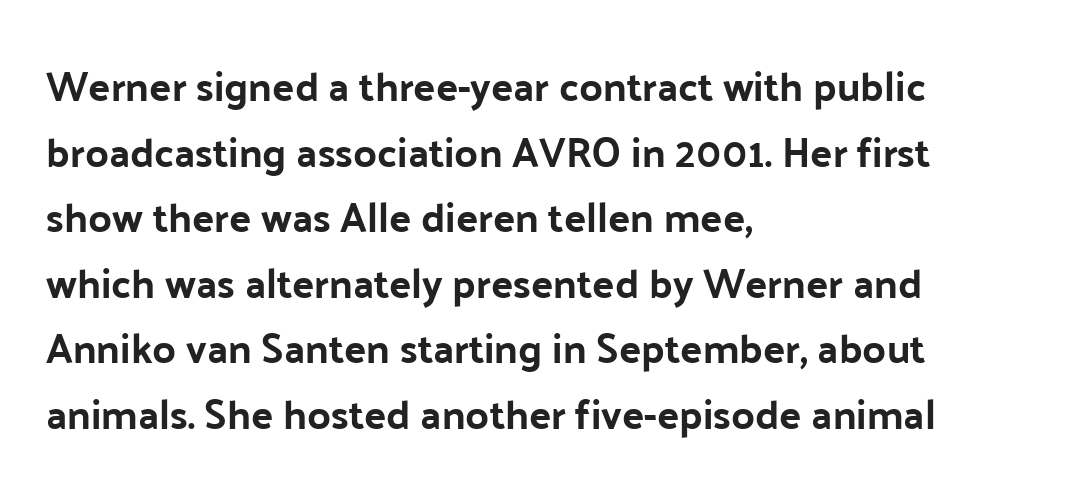
The image shows 41 px bold sans-serif type, upright; set left-aligned, normal line spacing (1.6x), normal letter spacing, not underlined; low stroke contrast and a medium x-height.
